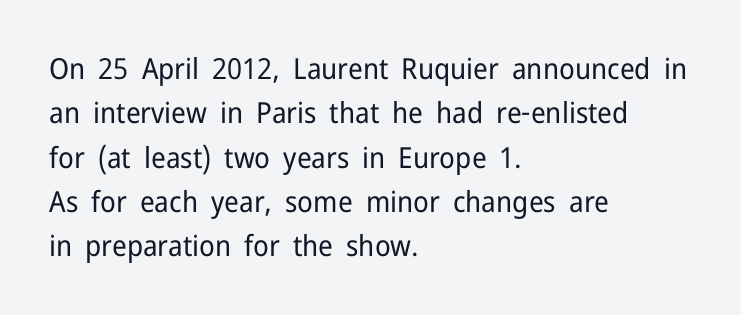
Horizontal alignment here is leftward, the default for most running prose. The font's upright variant was chosen for this text. Quick note: underline off. How are the letters spaced? Ordinarily, with no added tracking. Character widths vary here, with narrow letters taking less room than wide ones.
